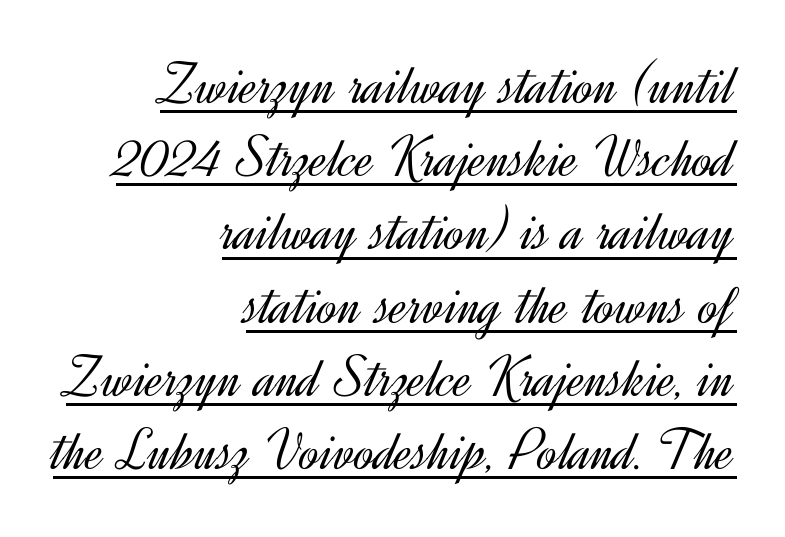
Q: Is the text bold? A: No.
Q: Is the text italic (slanted)? A: Yes.
Q: Is the typeface a serif or a sans-serif typeface? A: Sans-serif.
Q: Is the text underlined? A: Yes.
Q: How is the paragraph aligned? A: Right-aligned.
Q: Is the spacing between letters normal or unusually wide? A: Normal.
Q: Width (condensed, normal, or wide)? A: Normal.
Q: x-height? A: Small.
Q: Monospaced? A: No.
